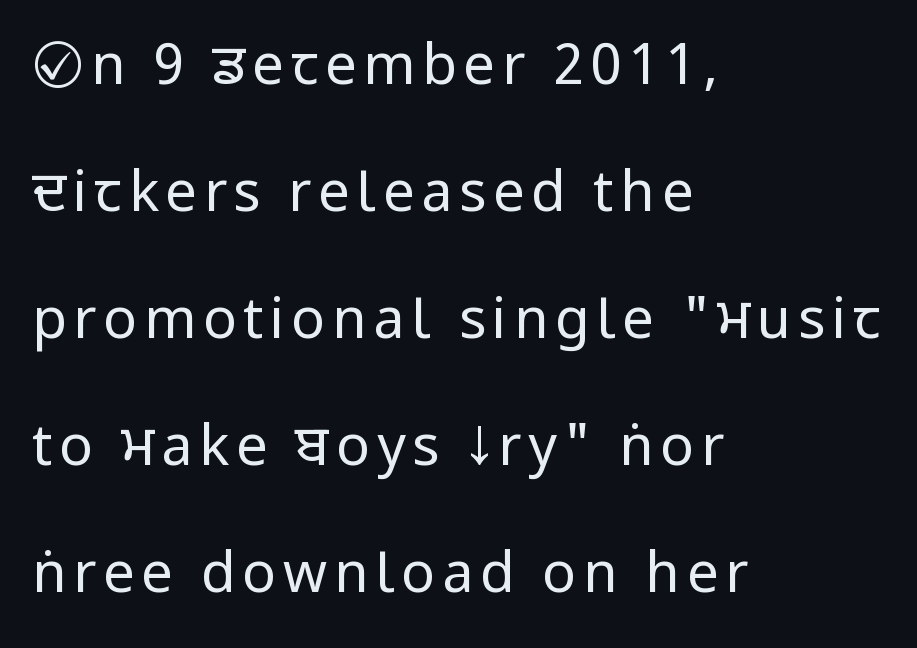
{"serif": "no", "italic": "no", "bold": "no", "weight": "regular", "width": "condensed", "stroke_contrast": "low", "x_height": "large", "monospaced": "no", "underline": "no", "align": "left", "line_spacing": "loose", "line_spacing_ratio": 2.27, "glyph_px": 56}
